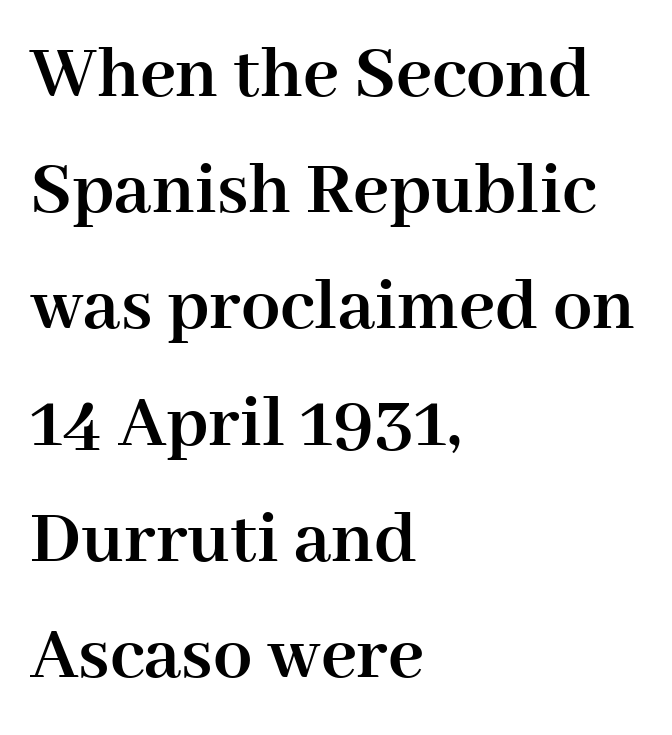
{"serif": "yes", "italic": "no", "bold": "yes", "weight": "semibold", "width": "normal", "stroke_contrast": "high", "x_height": "medium", "monospaced": "no", "underline": "no", "align": "left", "line_spacing": "normal", "line_spacing_ratio": 1.49, "letter_spacing": "normal", "letter_spacing_em": 0.0, "glyph_px": 78}
